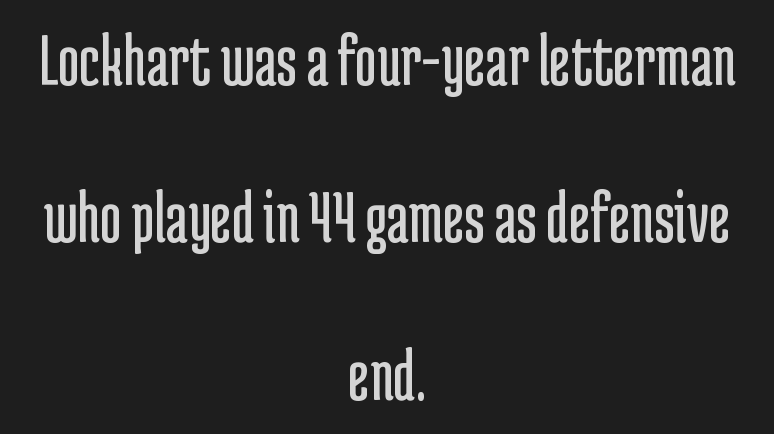
Q: Is the text bold? A: No.
Q: Is the text italic (slanted)? A: No, it is upright.
Q: Is the typeface a serif or a sans-serif typeface? A: Sans-serif.
Q: Is the text underlined? A: No.
Q: How is the paragraph aligned? A: Centered.
Q: Is the spacing between letters normal or unusually wide? A: Normal.
Q: Is the spacing between lines tight, normal or loose? A: Loose.
Q: Width (condensed, normal, or wide)? A: Condensed.
Q: Stroke contrast? A: Low.
Q: x-height? A: Medium.
Q: Monospaced? A: No.
